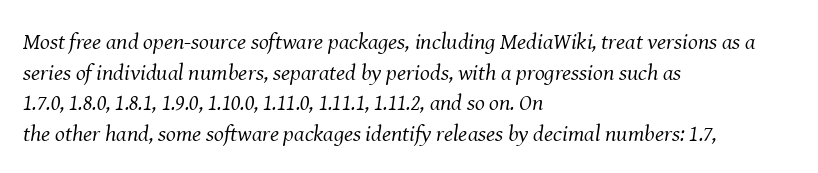
Plain, unruled lines of type. Does the leading feel generous? No, just average. Compared with a centered layout, this one pins lines to the left instead. These lines keep a tight, regular rhythm from letter to letter. This sample uses an oblique cut, with every glyph tilted off the vertical.
